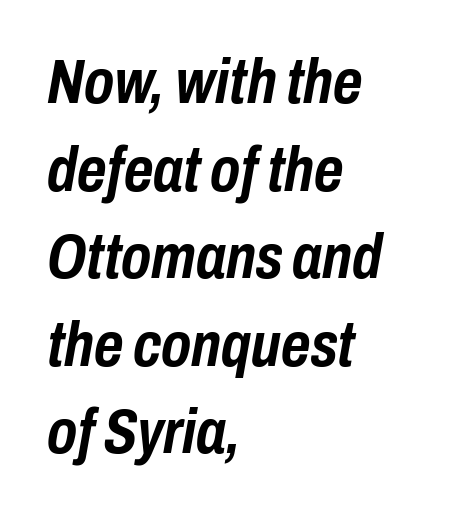
The image shows 63 px semibold, condensed type, italic (leaning right); set left-aligned, normal line spacing (1.39x), normal letter spacing, not underlined; low stroke contrast and a medium x-height.
